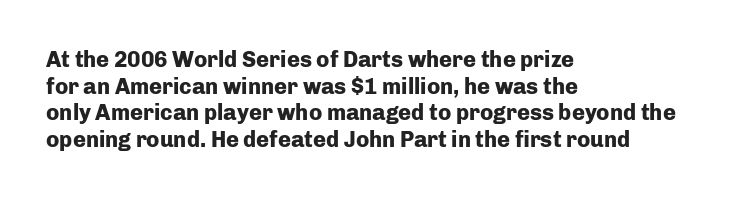
{"italic": "no", "bold": "yes", "underline": "no", "align": "left", "line_spacing_ratio": 1.21, "letter_spacing": "normal", "letter_spacing_em": 0.0, "glyph_px": 22}
